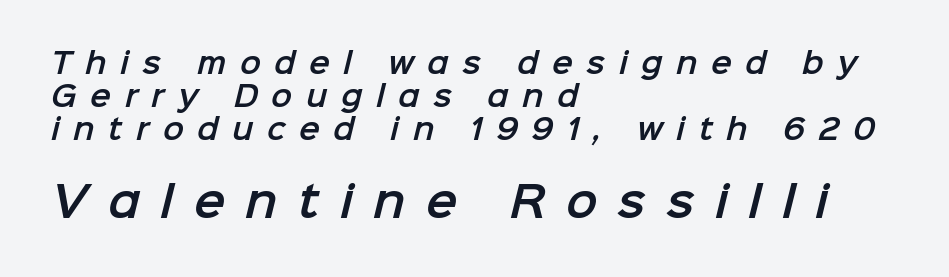
The image shows 42 px sans-serif type; set left-aligned, line spacing 1.17x, unusually wide letter spacing (+0.48 em), not underlined; the second (bottom) block is 1.5x larger; low stroke contrast and a medium x-height.
